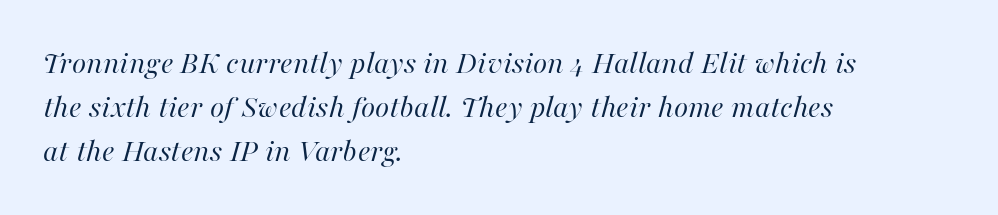
{"italic": "yes", "lean": "right", "slant_degrees": 16, "bold": "no", "weight": "regular", "width": "normal", "stroke_contrast": "high", "x_height": "medium", "monospaced": "no", "underline": "no", "align": "left", "line_spacing": "normal", "line_spacing_ratio": 1.33, "letter_spacing": "normal", "letter_spacing_em": 0.0, "glyph_px": 33}
